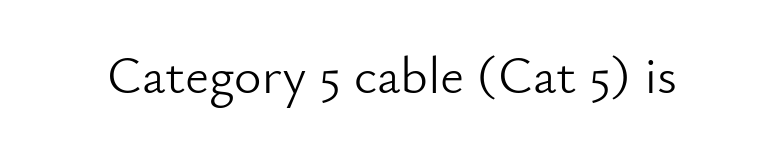
Q: Is the text bold? A: No.
Q: Is the text italic (slanted)? A: No, it is upright.
Q: Is the typeface a serif or a sans-serif typeface? A: Sans-serif.
Q: Is the text underlined? A: No.
Q: Is the spacing between letters normal or unusually wide? A: Normal.
Q: Width (condensed, normal, or wide)? A: Normal.
Q: Stroke contrast? A: Low.
Q: x-height? A: Small.
Q: Monospaced? A: No.
